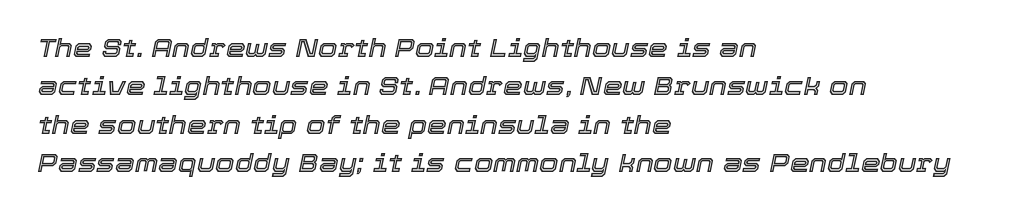
The image shows 25 px text type, italic (leaning right); set left-aligned, normal line spacing (1.54x), normal letter spacing, not underlined.
